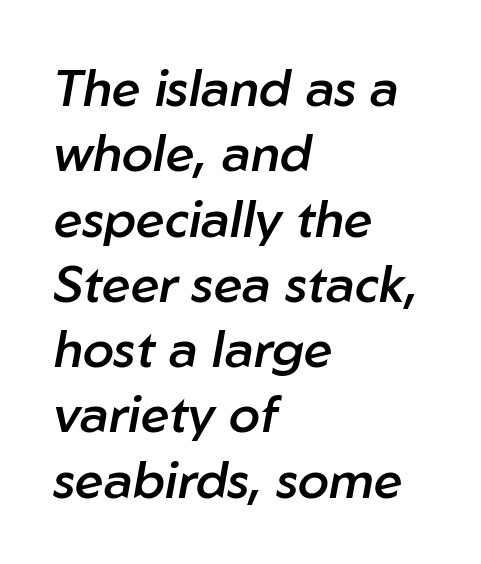
The image shows 51 px semibold type, italic (leaning right); set left-aligned, normal line spacing (1.28x), normal letter spacing, not underlined; low stroke contrast and a medium x-height.
